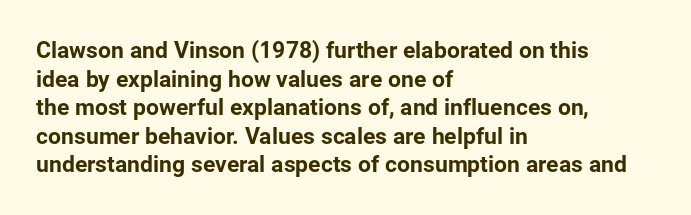
{"italic": "no", "underline": "no", "align": "left", "line_spacing_ratio": 1.24, "letter_spacing": "normal", "letter_spacing_em": 0.0, "glyph_px": 23}
